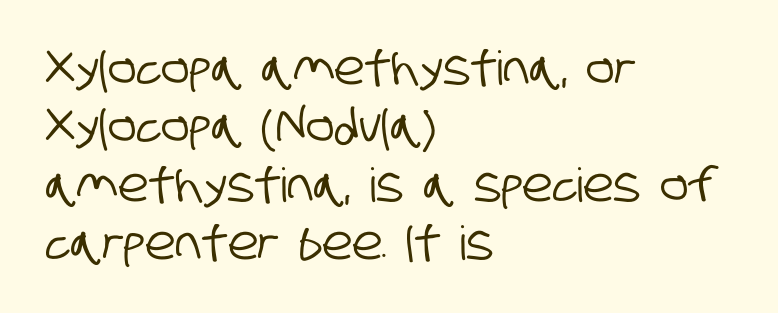
Q: Is the typeface a serif or a sans-serif typeface? A: Sans-serif.
Q: Is the text underlined? A: No.
Q: How is the paragraph aligned? A: Left-aligned.
Q: Is the spacing between letters normal or unusually wide? A: Normal.
Q: Width (condensed, normal, or wide)? A: Condensed.
Q: Stroke contrast? A: Low.
Q: x-height? A: Large.
Q: Monospaced? A: No.
